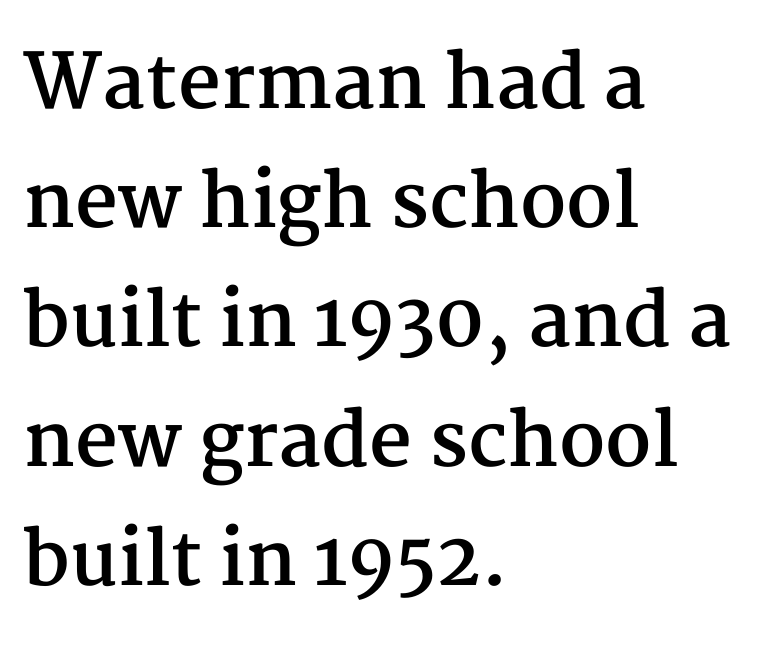
Q: Is the text bold? A: Yes.
Q: Is the text italic (slanted)? A: No, it is upright.
Q: Is the typeface a serif or a sans-serif typeface? A: Serif.
Q: Is the text underlined? A: No.
Q: How is the paragraph aligned? A: Left-aligned.
Q: Is the spacing between letters normal or unusually wide? A: Normal.
Q: Is the spacing between lines tight, normal or loose? A: Normal.
Q: Width (condensed, normal, or wide)? A: Normal.
Q: Stroke contrast? A: Medium.
Q: x-height? A: Medium.
Q: Monospaced? A: No.
